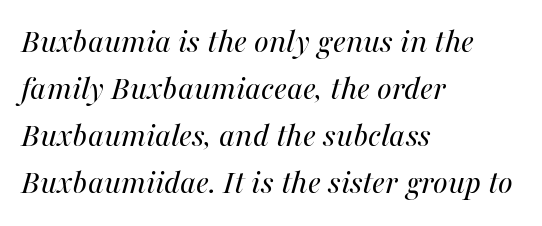
The type is set solid horizontally, with unmodified tracking. These glyphs show unthickened strokes, regular width or finer. Any mark beneath the type? The region is blank. Each letter keeps its own natural width here, so spacing adapts to shape. Short and long lines alike share a common starting point at left. Each new line begins a customary step beneath the previous one.
